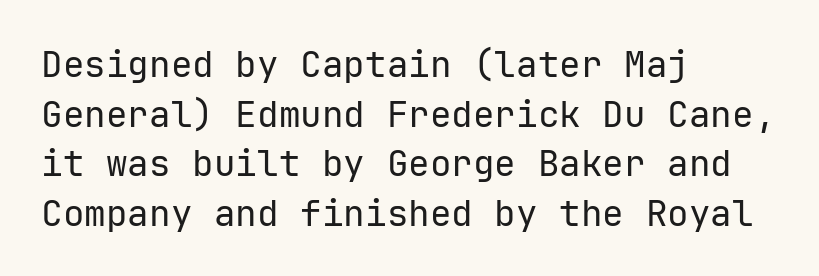
Plain, unruled lines of type. Whoever set this chose a conventional vertical rhythm. These lines were composed using upright roman letters. No extra tracking has been applied to these lines. These lines are set flush left with a ragged right edge.
